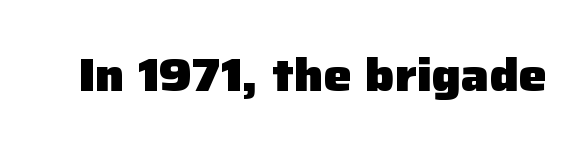
This rendering leaves character spacing at its baseline value. The face used here has the dense, thick strokes of a bold. Look at the bottom of the vertical strokes: they stop flat, with no serifs. The rendering uses natural spacing where letterforms have individual widths.
